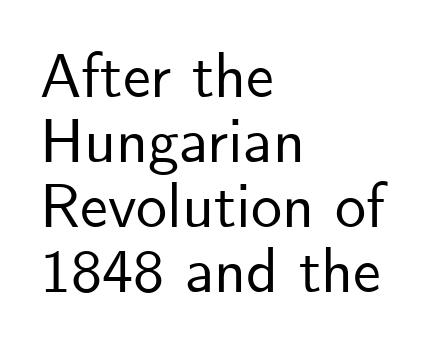
Q: Is the text italic (slanted)? A: No, it is upright.
Q: Is the typeface a serif or a sans-serif typeface? A: Sans-serif.
Q: Is the text underlined? A: No.
Q: How is the paragraph aligned? A: Left-aligned.
Q: Is the spacing between letters normal or unusually wide? A: Normal.
Q: Is the spacing between lines tight, normal or loose? A: Tight.
Q: Width (condensed, normal, or wide)? A: Normal.
Q: Stroke contrast? A: Low.
Q: x-height? A: Small.
Q: Monospaced? A: No.
